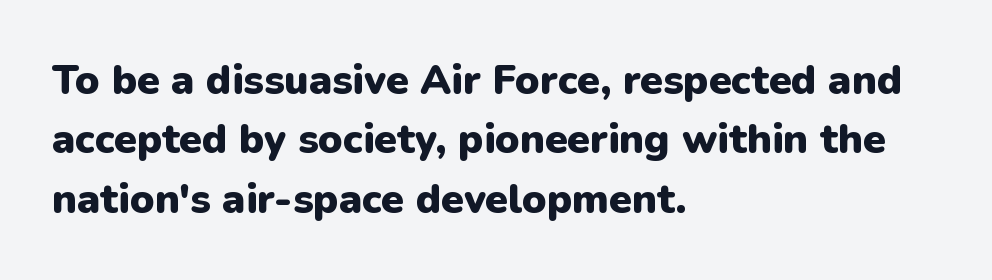
Q: Is the text bold? A: Yes.
Q: Is the text italic (slanted)? A: No, it is upright.
Q: Is the typeface a serif or a sans-serif typeface? A: Sans-serif.
Q: Is the text underlined? A: No.
Q: How is the paragraph aligned? A: Left-aligned.
Q: Is the spacing between letters normal or unusually wide? A: Normal.
Q: Is the spacing between lines tight, normal or loose? A: Normal.
Q: Width (condensed, normal, or wide)? A: Normal.
Q: Stroke contrast? A: Low.
Q: x-height? A: Medium.
Q: Monospaced? A: No.
